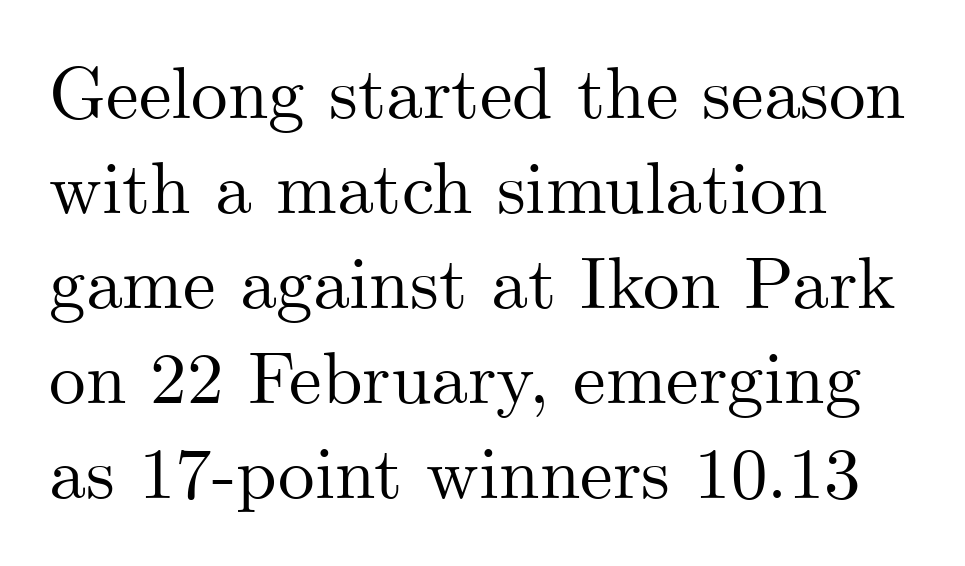
The image shows 73 px serif type, upright; set left-aligned, normal line spacing (1.3x), normal letter spacing, not underlined; medium stroke contrast and a small x-height.
